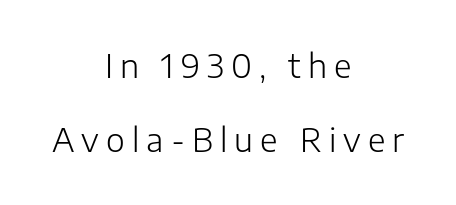
The image shows 32 px light sans-serif type, upright; set centered, loose line spacing (2.3x), unusually wide letter spacing (+0.22 em), not underlined; low stroke contrast and a medium x-height.
